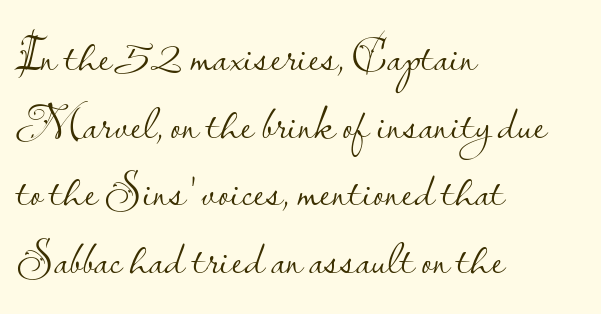
The image shows 49 px light sans-serif type; set left-aligned, normal line spacing (1.38x), normal letter spacing, not underlined; low stroke contrast and a small x-height.
